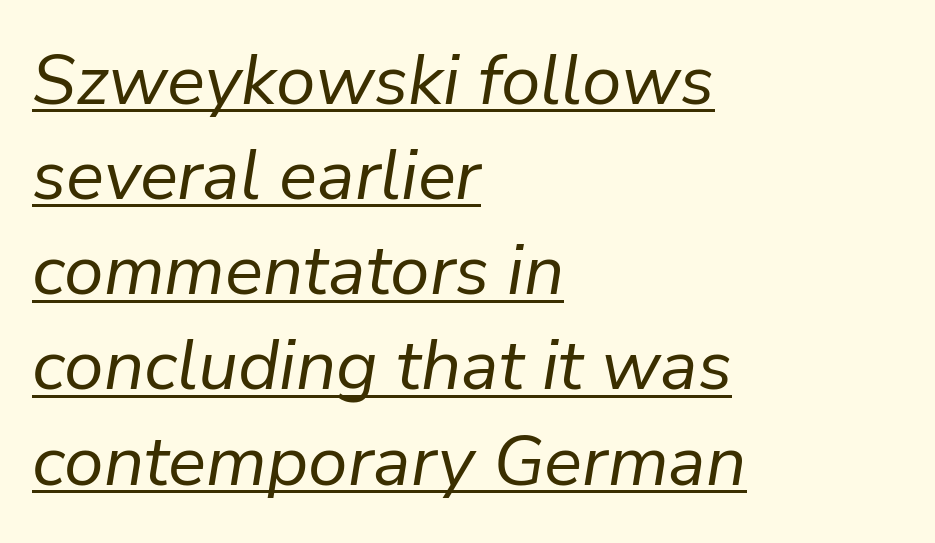
Proportional: the letters do not fall into vertical columns. Words appear dense and cohesive because spacing is normal. Counters stay open thanks to moderate or lighter strokes. Each line of the rendering has a horizontal stroke beneath the glyphs. The leading is moderate, giving the passage an even texture. Leftover space on each line is placed entirely after the last word.
